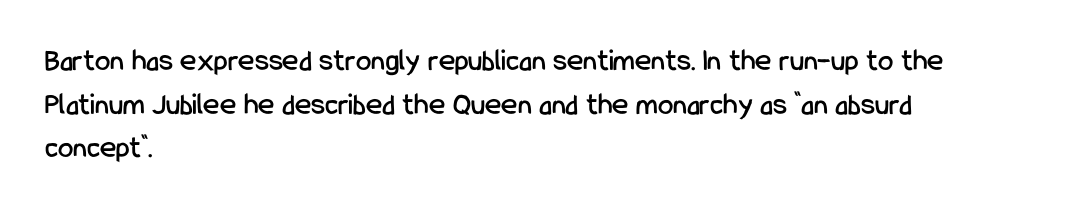
The image shows 31 px condensed sans-serif type, upright; set left-aligned, normal line spacing (1.41x), normal letter spacing, not underlined; low stroke contrast and a medium x-height.
